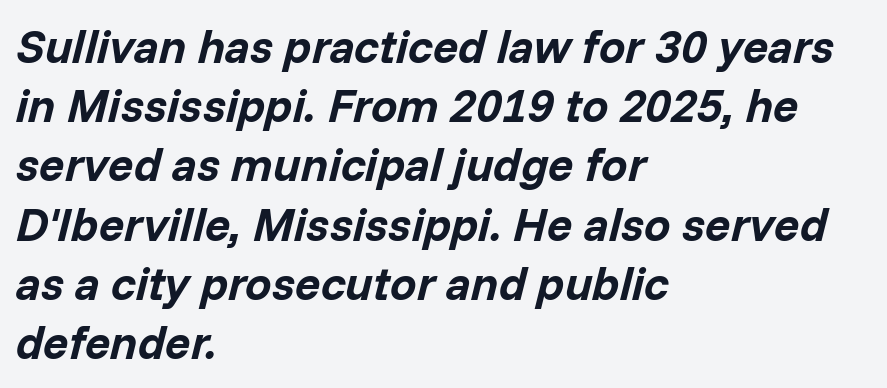
The face used here is proportionally spaced, like ordinary book or web type. Is the block centered? No — it sits flush against the left margin. Check the space under the baseline: it is left empty. The lettering tilts uniformly, giving the passage an italic look.
